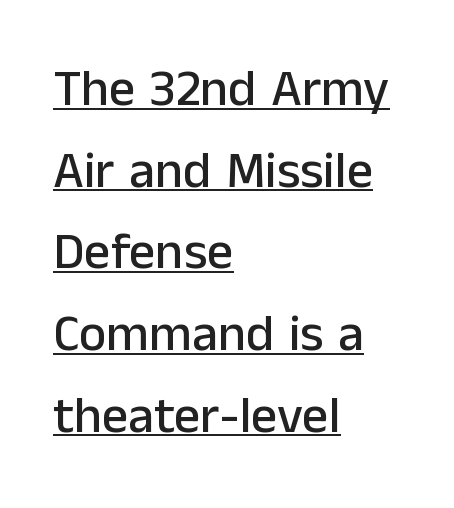
{"serif": "no", "italic": "no", "width": "normal", "stroke_contrast": "low", "x_height": "medium", "monospaced": "no", "underline": "yes", "align": "left", "line_spacing": "normal", "line_spacing_ratio": 1.57, "letter_spacing": "normal", "letter_spacing_em": 0.0, "glyph_px": 52}
